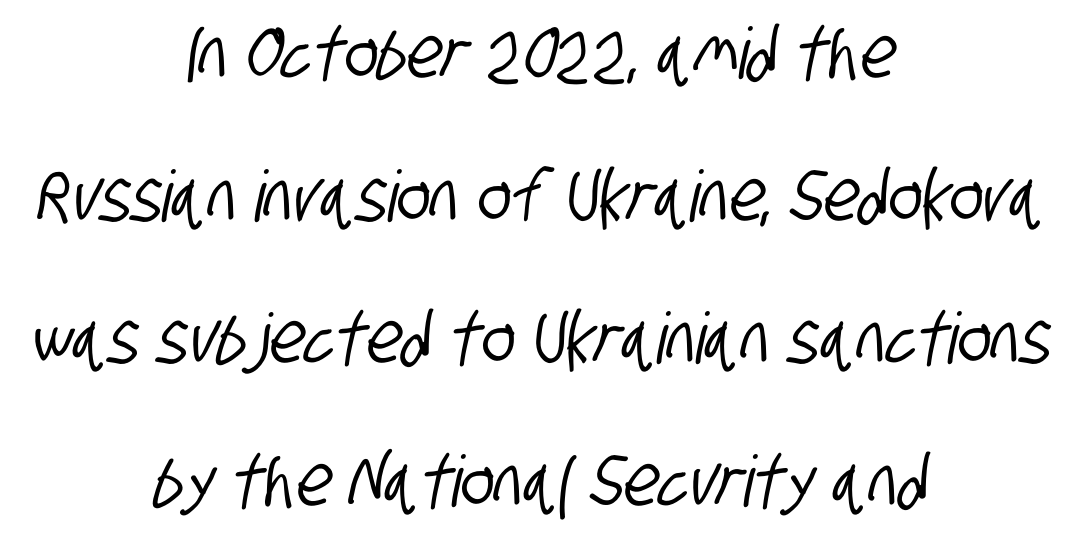
The passage shown is not underscored anywhere. The passage shown has conventional tracking throughout. Each line is balanced around a shared central axis. This rendering employs a face without finishing strokes, i.e., a sans-serif.
